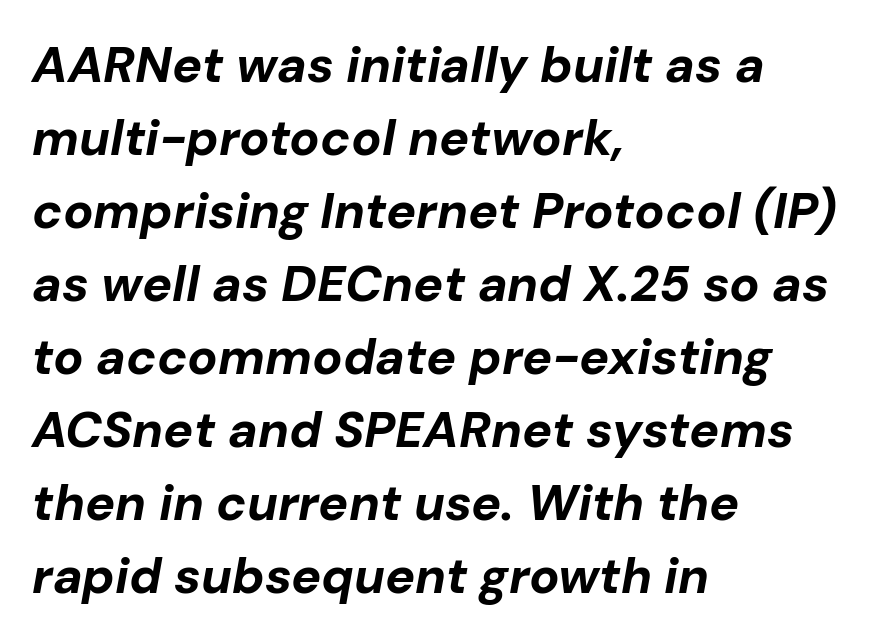
Descender tails drop into unmarked territory. Varying glyph widths throughout — classic text-font behaviour. Looking at the ascenders, they clearly lean. The letters are bold, with thick, heavy strokes. Horizontal alignment here is leftward, the default for most running prose. Is there much room between lines? A standard amount, neither cramped nor airy.
